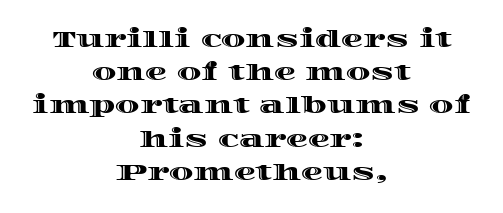
The image shows 22 px text type, upright; set centered, normal line spacing (1.51x), normal letter spacing, not underlined.
